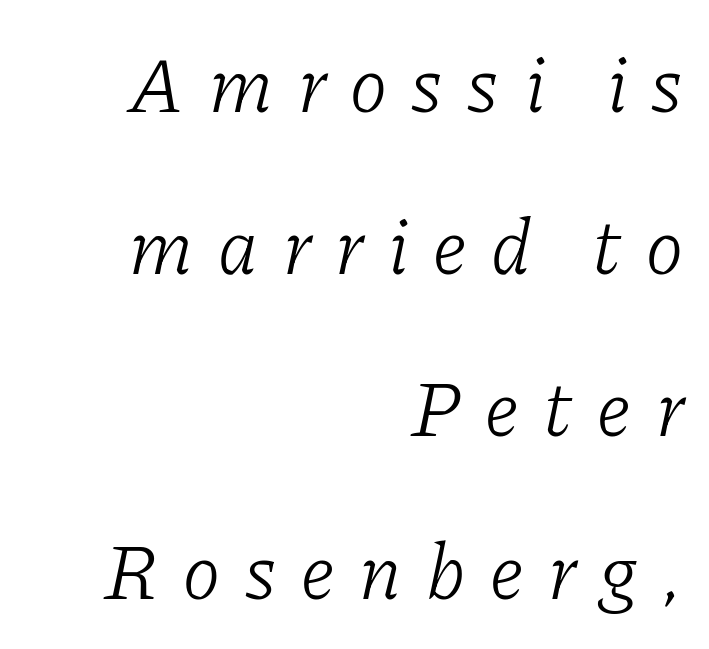
These lines are rendered in a variable-pitch font. Honestly, the rows look like they've been pulled way apart. Yep, that's italic — everything's leaning. The gaps between neighbouring characters are conspicuously large. The lines are quadded right. Check where the strokes stop: tiny serifs finish them off.
